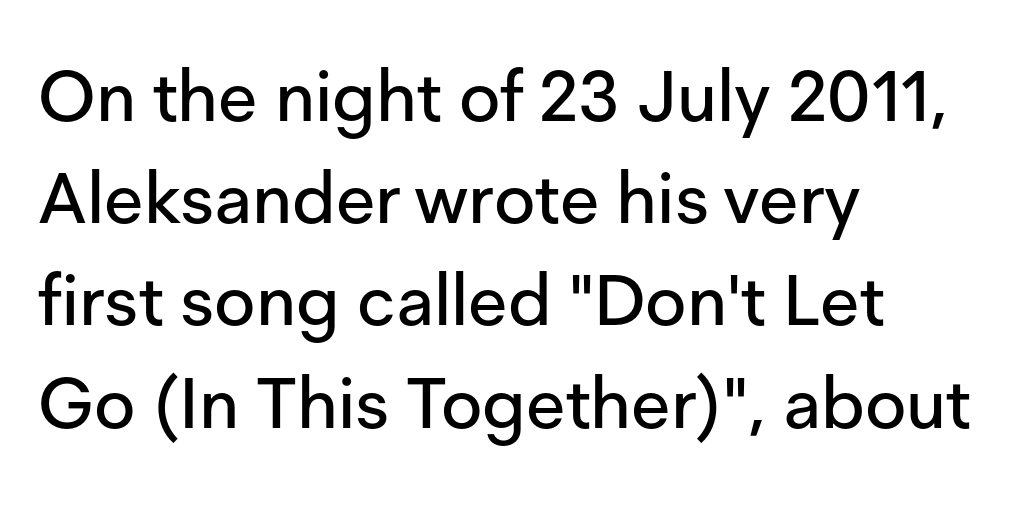
Q: Is the text italic (slanted)? A: No, it is upright.
Q: Is the typeface a serif or a sans-serif typeface? A: Sans-serif.
Q: Is the text underlined? A: No.
Q: How is the paragraph aligned? A: Left-aligned.
Q: Is the spacing between letters normal or unusually wide? A: Normal.
Q: Is the spacing between lines tight, normal or loose? A: Normal.
Q: Width (condensed, normal, or wide)? A: Normal.
Q: Stroke contrast? A: Low.
Q: x-height? A: Medium.
Q: Monospaced? A: No.
